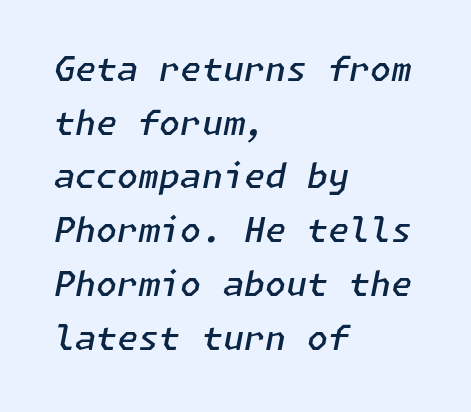
A fair bit of extra ink — the face is semibold, not bold. The lines in this sample share a left origin and differ only in where they stop. The rendering keeps characters at their native spacing. Emphasis-style slanted type is in use.
